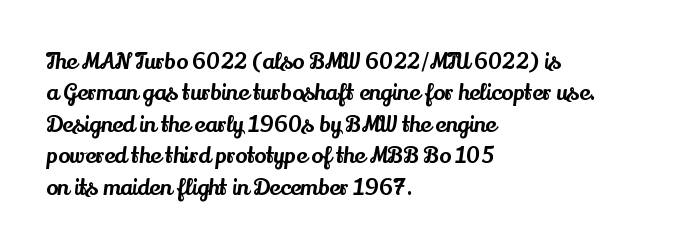
The image shows 22 px text type; set left-aligned, normal line spacing (1.43x), normal letter spacing, not underlined.
